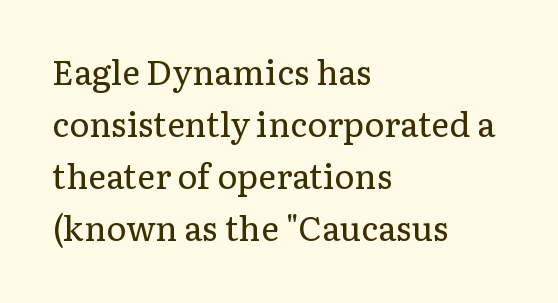
Q: Is the text bold? A: No.
Q: Is the text italic (slanted)? A: No, it is upright.
Q: Is the typeface a serif or a sans-serif typeface? A: Serif.
Q: Is the text underlined? A: No.
Q: How is the paragraph aligned? A: Left-aligned.
Q: Is the spacing between letters normal or unusually wide? A: Normal.
Q: Is the spacing between lines tight, normal or loose? A: Normal.
Q: Width (condensed, normal, or wide)? A: Normal.
Q: Stroke contrast? A: Low.
Q: x-height? A: Medium.
Q: Monospaced? A: No.
